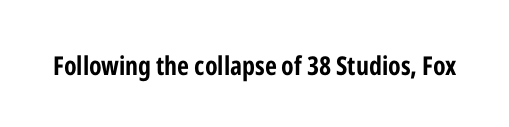
Only glyphs here, with clear space below each row. Rendered with straight, roman letterforms. The glyphs have the mass of a bold cut. Observe the ordinary spacing: letters are neighbours, not strangers.
